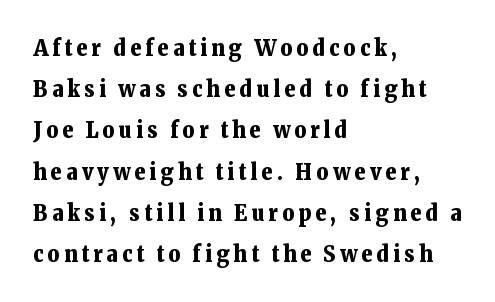
{"italic": "no", "bold": "yes", "underline": "no", "align": "left", "line_spacing_ratio": 1.79, "glyph_px": 23}
